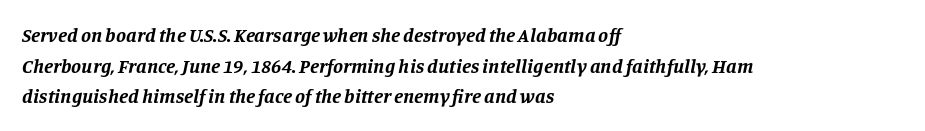
The image shows 20 px bold type, italic (leaning right); set left-aligned, normal line spacing (1.53x), normal letter spacing, not underlined.
